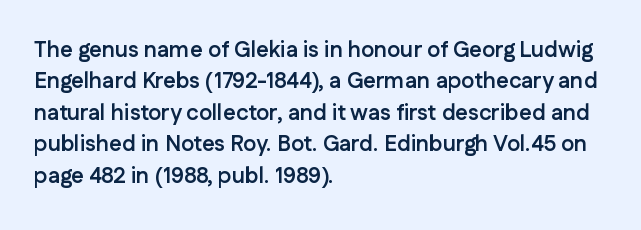
{"italic": "no", "bold": "yes", "underline": "no", "align": "left", "line_spacing": "normal", "line_spacing_ratio": 1.43, "letter_spacing": "normal", "letter_spacing_em": 0.0, "glyph_px": 22}
